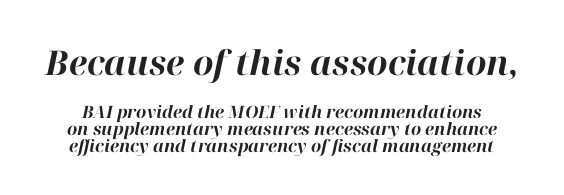
Q: Is the text bold? A: Yes.
Q: Is the text italic (slanted)? A: Yes, it leans right by about 12 degrees.
Q: Is the text underlined? A: No.
Q: Is the spacing between letters normal or unusually wide? A: Normal.
Q: Is the spacing between lines tight, normal or loose? A: Tight.
Q: Which block of text is set in a larger size, the first (top) or the second (bottom)? A: The first (top) one.
Q: Width (condensed, normal, or wide)? A: Normal.
Q: Stroke contrast? A: High.
Q: x-height? A: Medium.
Q: Monospaced? A: No.
